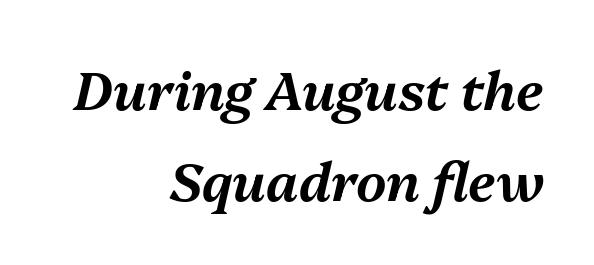
{"italic": "yes", "lean": "right", "slant_degrees": 13, "width": "normal", "stroke_contrast": "medium", "x_height": "medium", "monospaced": "no", "underline": "no", "align": "right", "line_spacing_ratio": 1.71, "letter_spacing": "normal", "letter_spacing_em": 0.0, "glyph_px": 53}
